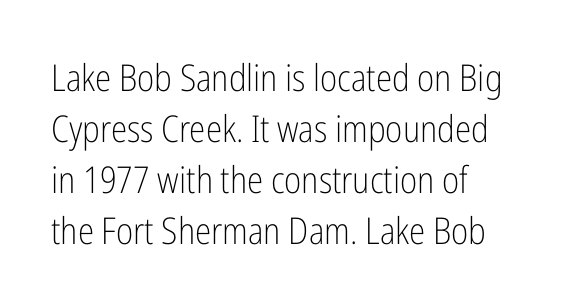
You can tell from the bare stems that sans-serif type was used. Proportional: the letters do not fall into vertical columns. The weight tops out at a normal text grade. A bare baseline throughout the passage.
